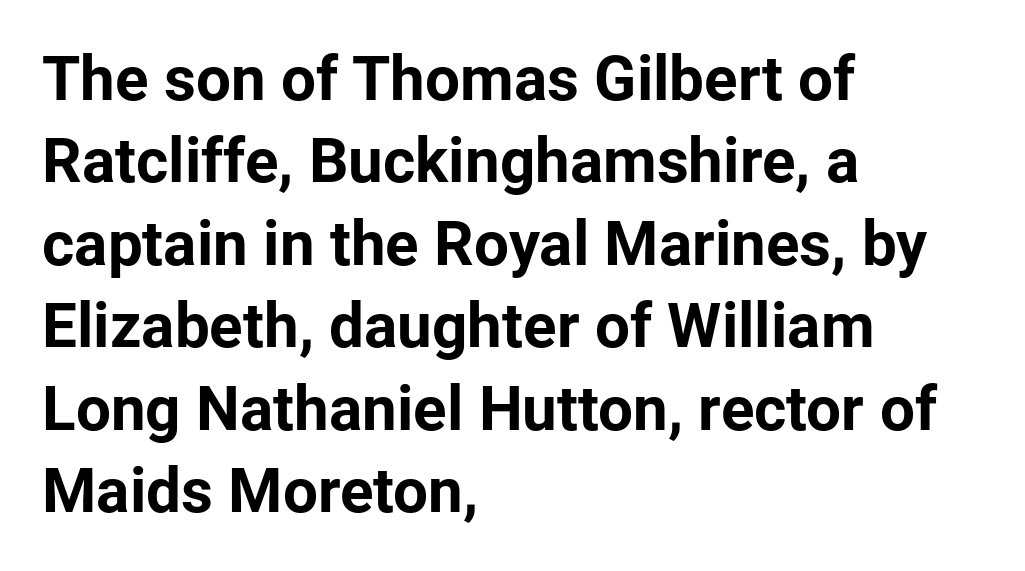
Q: Is the text bold? A: Yes.
Q: Is the text italic (slanted)? A: No, it is upright.
Q: Is the typeface a serif or a sans-serif typeface? A: Sans-serif.
Q: Is the text underlined? A: No.
Q: How is the paragraph aligned? A: Left-aligned.
Q: Is the spacing between letters normal or unusually wide? A: Normal.
Q: Is the spacing between lines tight, normal or loose? A: Normal.
Q: Width (condensed, normal, or wide)? A: Normal.
Q: Stroke contrast? A: Low.
Q: x-height? A: Medium.
Q: Monospaced? A: No.
